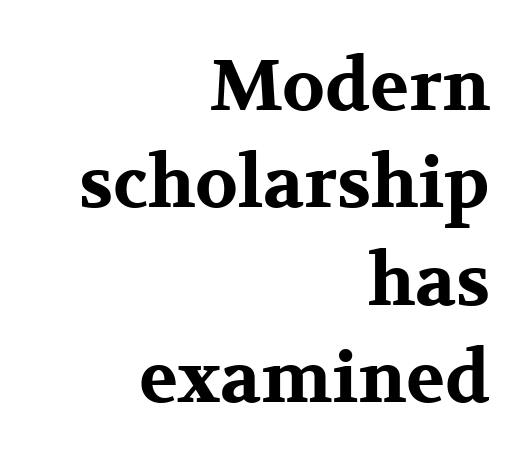
{"serif": "yes", "italic": "no", "bold": "yes", "weight": "bold", "width": "wide", "stroke_contrast": "medium", "x_height": "medium", "monospaced": "no", "underline": "no", "align": "right", "line_spacing": "normal", "line_spacing_ratio": 1.37, "letter_spacing": "normal", "letter_spacing_em": 0.0, "glyph_px": 71}
